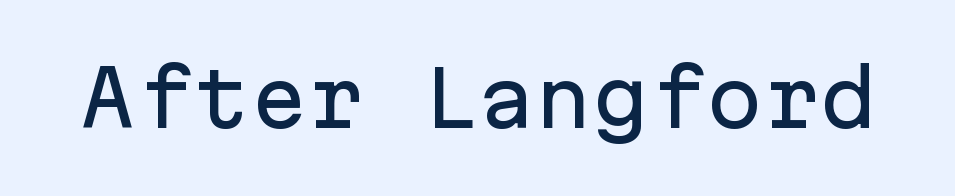
The image shows 76 px sans-serif type, upright, monospaced; set normal letter spacing, not underlined; low stroke contrast and a medium x-height.
